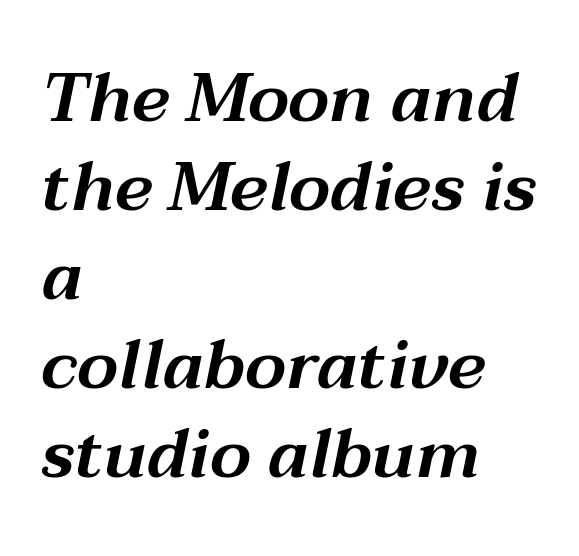
Nobody drew a line under any word here. One-word summary of the alignment: left. A normal amount of white space separates one row of letters from the next. Proportional: the letters do not fall into vertical columns. If you drew a line through each stem, it would be angled.
